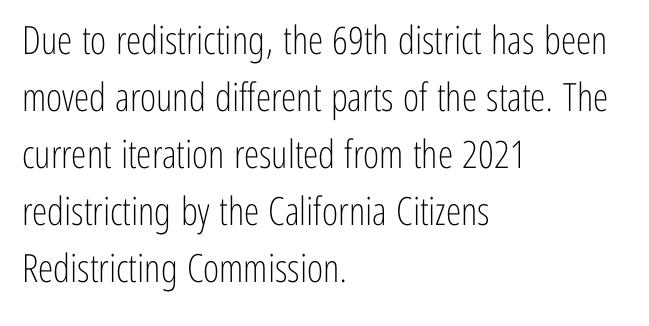
The image shows 39 px light, condensed sans-serif type, upright; set left-aligned, normal line spacing (1.46x), normal letter spacing, not underlined; low stroke contrast and a medium x-height.
